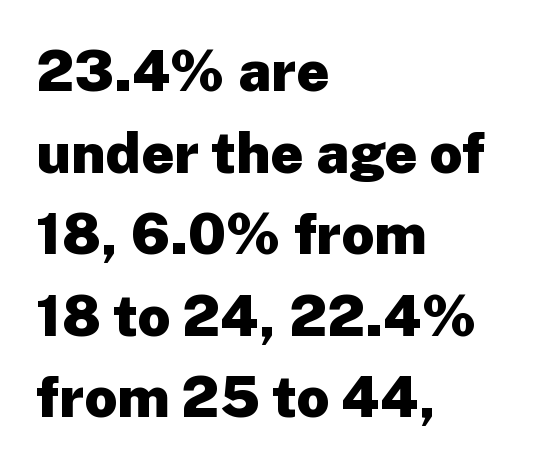
The image shows 57 px heavy sans-serif type, upright; set left-aligned, normal line spacing (1.43x), normal letter spacing, not underlined; low stroke contrast and a medium x-height.
